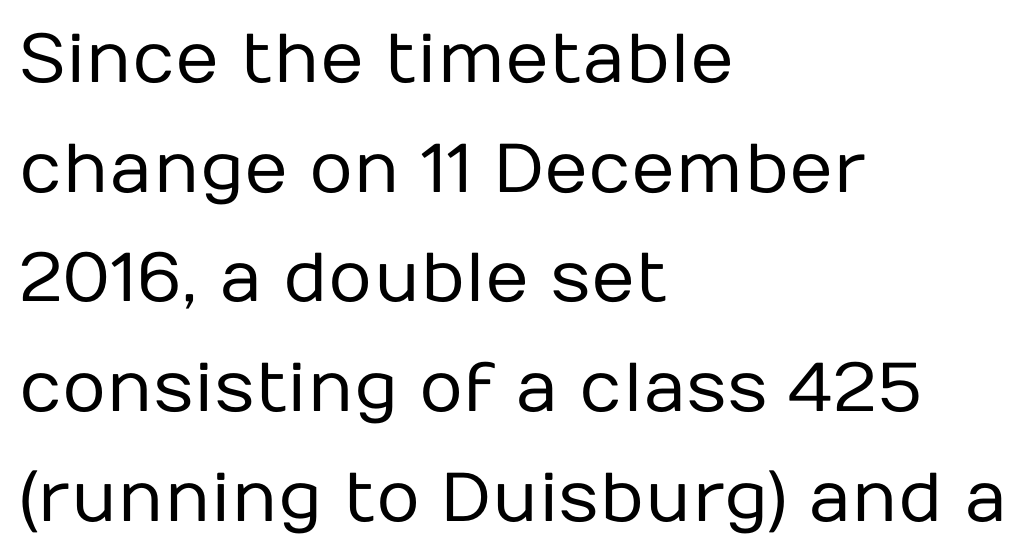
{"serif": "no", "italic": "no", "bold": "no", "weight": "regular", "width": "normal", "stroke_contrast": "low", "x_height": "medium", "monospaced": "no", "underline": "no", "align": "left", "line_spacing": "normal", "line_spacing_ratio": 1.59, "letter_spacing": "normal", "letter_spacing_em": 0.0, "glyph_px": 69}
